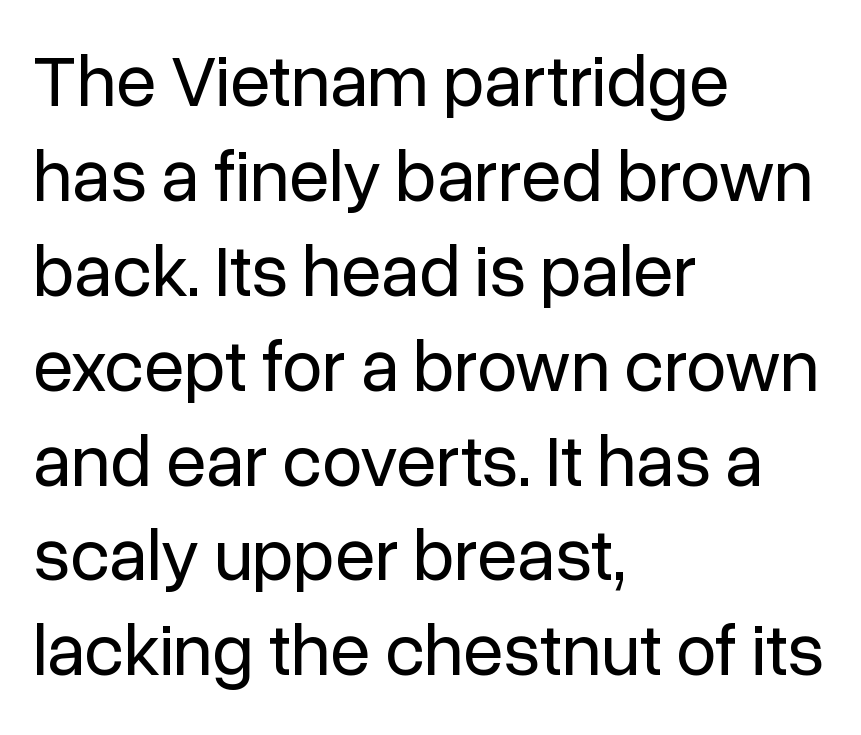
{"serif": "no", "italic": "no", "bold": "no", "weight": "regular", "width": "normal", "stroke_contrast": "low", "x_height": "medium", "monospaced": "no", "underline": "no", "align": "left", "line_spacing": "normal", "line_spacing_ratio": 1.3, "letter_spacing": "normal", "letter_spacing_em": 0.0, "glyph_px": 73}
